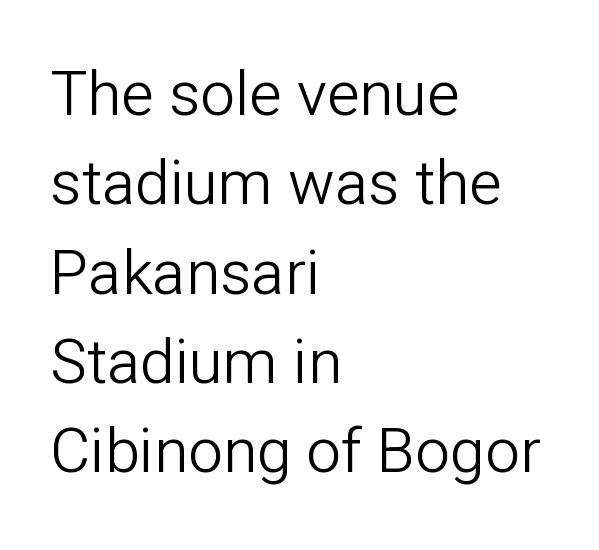
What's the leading like? Ordinary, nothing unusual. Are there feet on the stems? There aren't — it's a sans. These lines are rendered in a variable-pitch font. Look at the tracking — it's just the regular setting, nothing added. All the whitespace from short lines collects on the right. No italicization has been applied; the sample stays upright.
